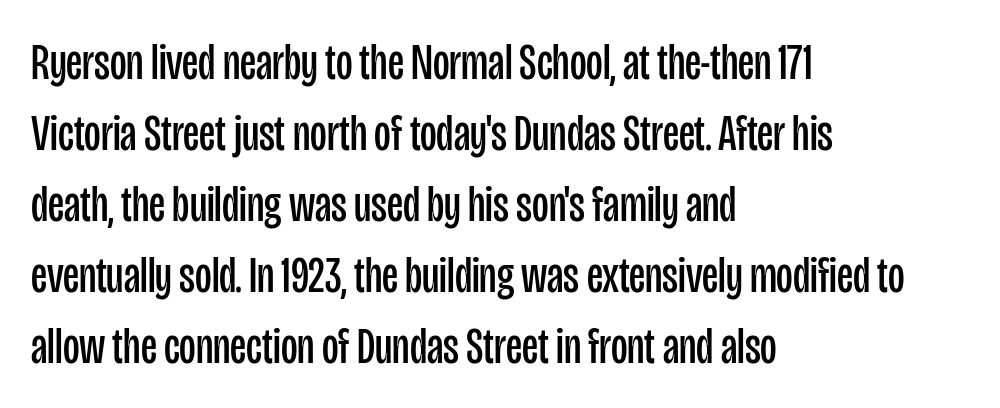
Q: Is the text bold? A: No.
Q: Is the text italic (slanted)? A: No, it is upright.
Q: Is the typeface a serif or a sans-serif typeface? A: Sans-serif.
Q: Is the text underlined? A: No.
Q: How is the paragraph aligned? A: Left-aligned.
Q: Is the spacing between letters normal or unusually wide? A: Normal.
Q: Is the spacing between lines tight, normal or loose? A: Normal.
Q: Width (condensed, normal, or wide)? A: Condensed.
Q: Stroke contrast? A: Low.
Q: x-height? A: Large.
Q: Monospaced? A: No.
